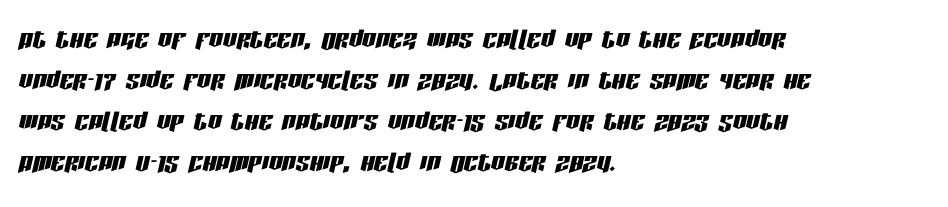
The image shows 34 px condensed type, italic (leaning right); set left-aligned, line spacing 1.21x, normal letter spacing, not underlined; low stroke contrast and a large x-height.
